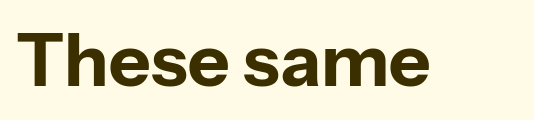
Q: Is the text bold? A: Yes.
Q: Is the text italic (slanted)? A: No, it is upright.
Q: Is the typeface a serif or a sans-serif typeface? A: Sans-serif.
Q: Is the text underlined? A: No.
Q: Is the spacing between letters normal or unusually wide? A: Normal.
Q: Width (condensed, normal, or wide)? A: Normal.
Q: Stroke contrast? A: Low.
Q: x-height? A: Medium.
Q: Monospaced? A: No.
